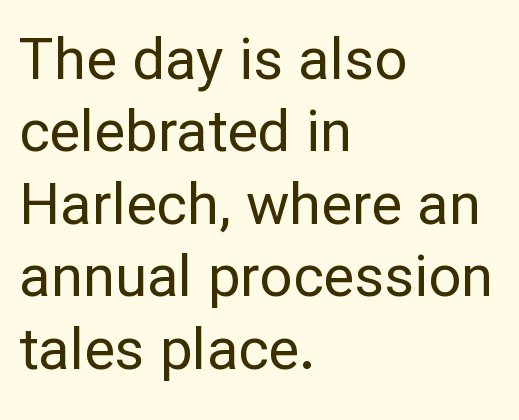
{"serif": "no", "italic": "no", "bold": "no", "weight": "regular", "width": "normal", "stroke_contrast": "low", "x_height": "medium", "monospaced": "no", "underline": "no", "align": "left", "line_spacing": "normal", "line_spacing_ratio": 1.25, "letter_spacing": "normal", "letter_spacing_em": 0.0, "glyph_px": 58}
